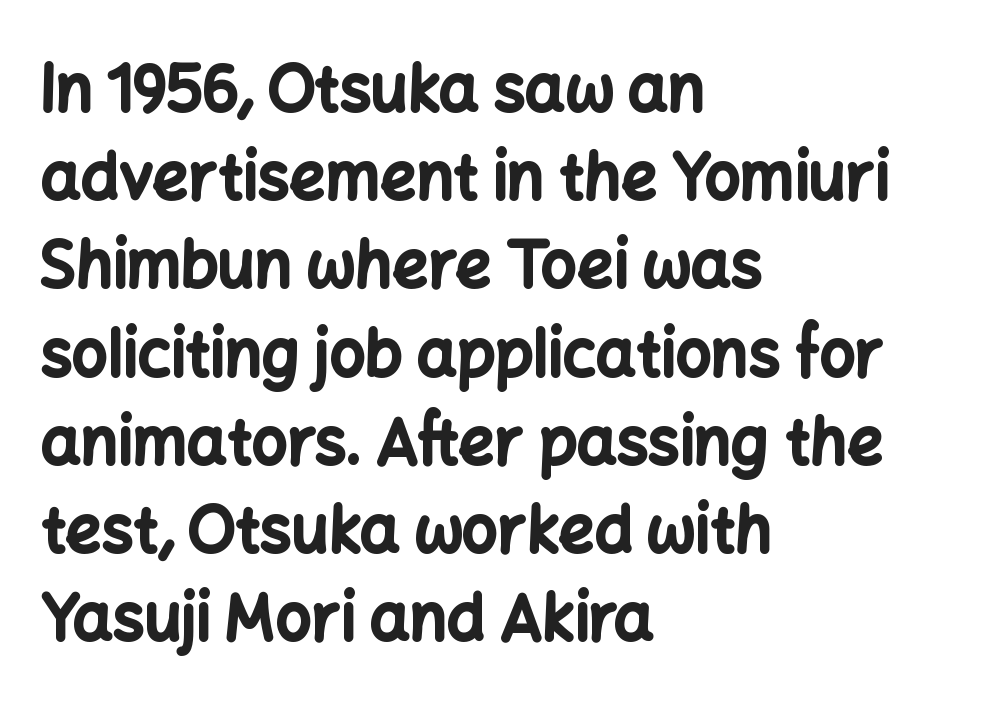
Q: Is the text bold? A: Yes.
Q: Is the text italic (slanted)? A: No, it is upright.
Q: Is the typeface a serif or a sans-serif typeface? A: Sans-serif.
Q: Is the text underlined? A: No.
Q: How is the paragraph aligned? A: Left-aligned.
Q: Is the spacing between letters normal or unusually wide? A: Normal.
Q: Is the spacing between lines tight, normal or loose? A: Normal.
Q: Width (condensed, normal, or wide)? A: Normal.
Q: Stroke contrast? A: Low.
Q: x-height? A: Medium.
Q: Monospaced? A: No.
